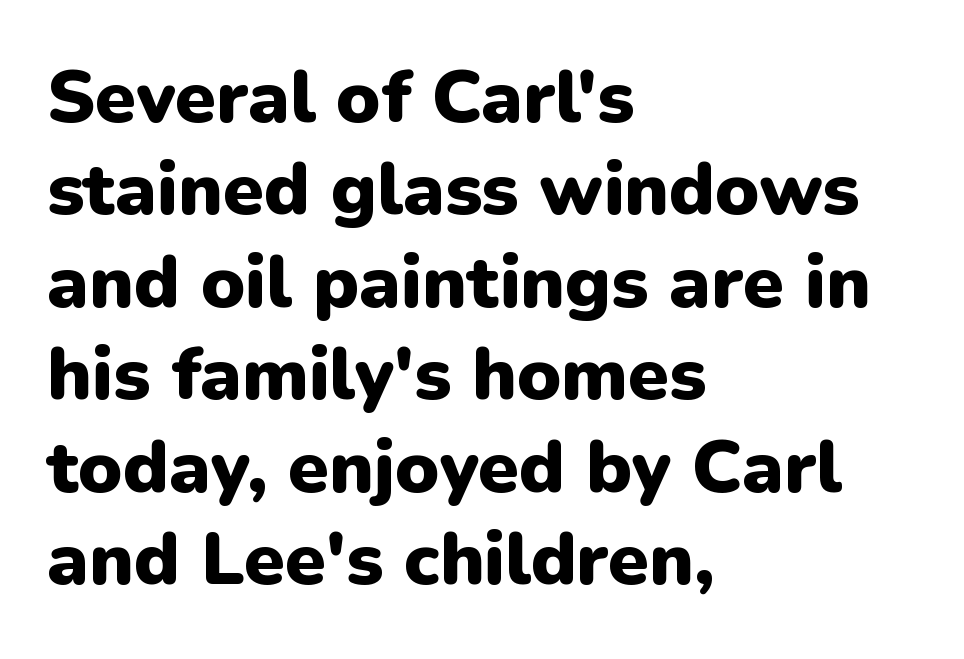
The image shows 74 px heavy sans-serif type, upright; set left-aligned, normal line spacing (1.25x), normal letter spacing, not underlined; low stroke contrast and a medium x-height.
